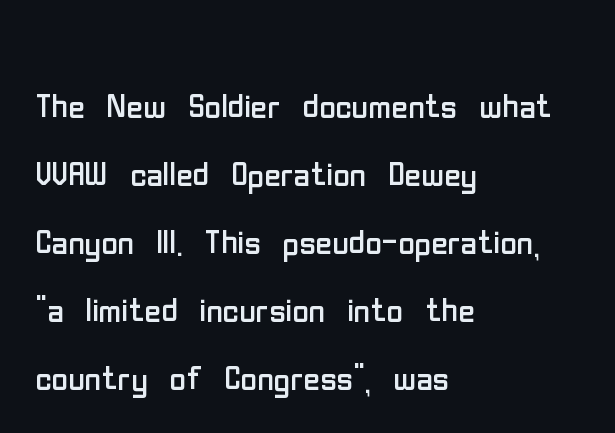
The typography opts for an upright posture over an oblique one. In terms of leading, this rendering sits right in the middle. Character widths vary here, with narrow letters taking less room than wide ones. Nothing unusual about the tracking: characters are spaced as the font intends. The rag falls on the right side of this text block.
